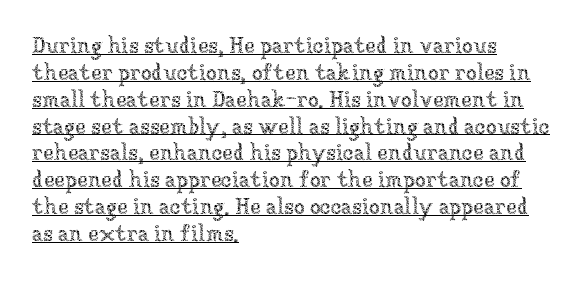
The image shows 22 px text type, upright; set left-aligned, line spacing 1.22x, normal letter spacing, underlined.
